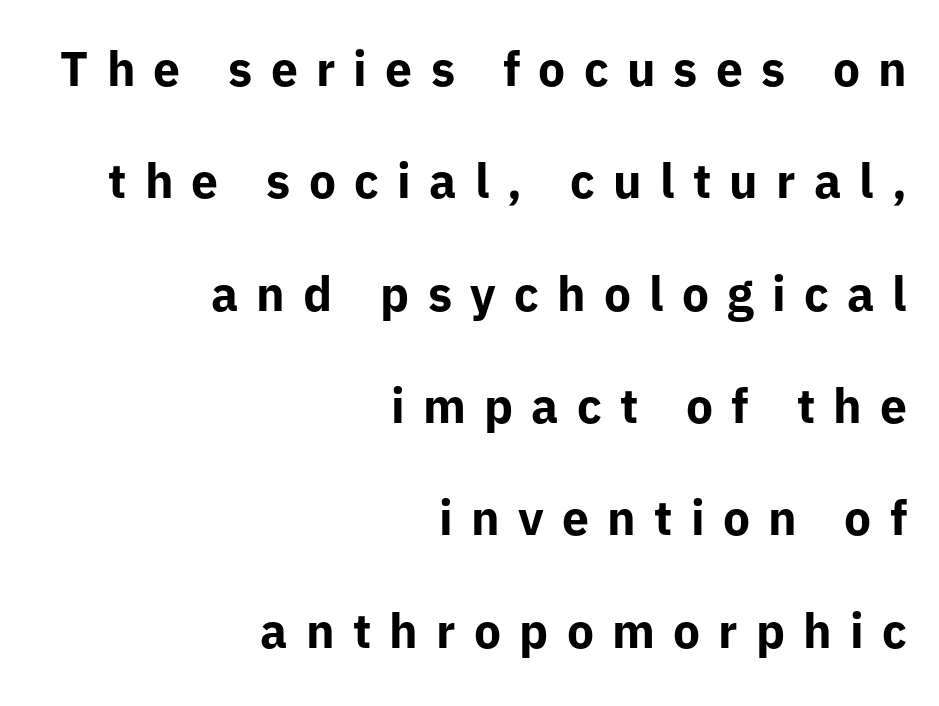
{"serif": "no", "italic": "no", "bold": "yes", "weight": "bold", "width": "normal", "stroke_contrast": "low", "x_height": "medium", "monospaced": "no", "underline": "no", "align": "right", "line_spacing": "loose", "line_spacing_ratio": 2.34, "letter_spacing": "wide", "letter_spacing_em": 0.38, "glyph_px": 48}
